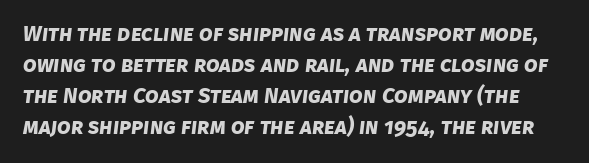
The image shows 22 px bold type; set normal line spacing (1.41x), normal letter spacing, not underlined.
